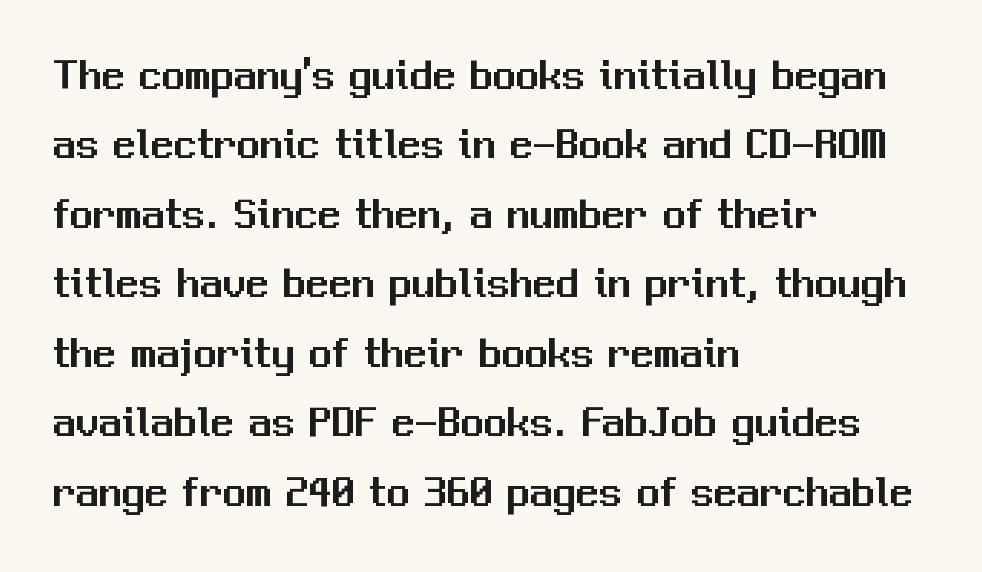
The image shows 46 px sans-serif type, upright; set left-aligned, normal line spacing (1.51x), normal letter spacing, not underlined; medium stroke contrast and a medium x-height.
